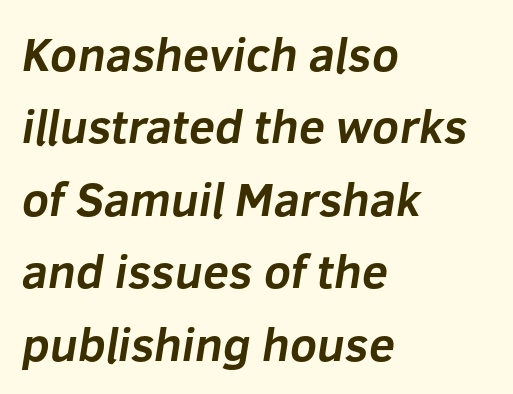
{"serif": "no", "bold": "yes", "weight": "bold", "width": "normal", "stroke_contrast": "low", "x_height": "medium", "monospaced": "no", "underline": "no", "align": "left", "line_spacing": "normal", "line_spacing_ratio": 1.54, "letter_spacing": "normal", "letter_spacing_em": 0.0, "glyph_px": 47}
